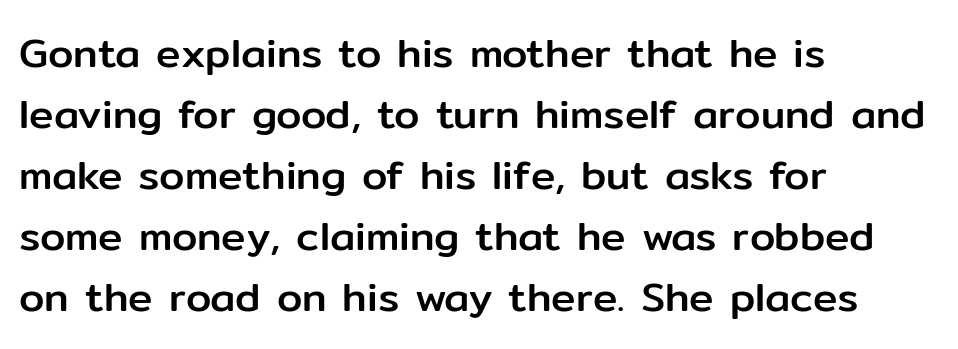
Rendered with straight, roman letterforms. Anything drawn beneath the words? Only blank space. Vertical spacing — default. The typesetter chose a ragged-right arrangement here.
